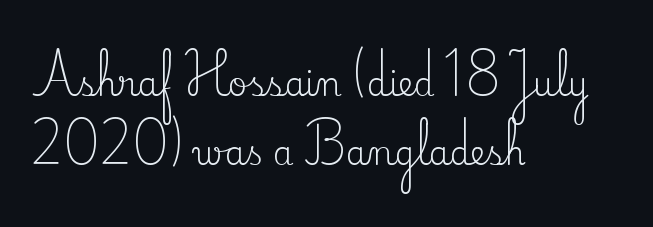
{"serif": "yes", "italic": "no", "bold": "no", "weight": "regular", "width": "normal", "stroke_contrast": "medium", "x_height": "small", "monospaced": "no", "underline": "no", "align": "left", "line_spacing": "loose", "line_spacing_ratio": 2.1, "letter_spacing": "normal", "letter_spacing_em": 0.0, "glyph_px": 33}
